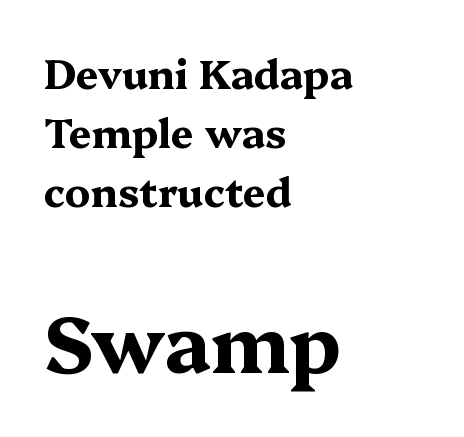
The image shows 79 px bold, wide serif type, upright; set left-aligned, normal line spacing (1.47x), normal letter spacing, not underlined; the second (bottom) block is 1.98x larger; medium stroke contrast and a medium x-height.
